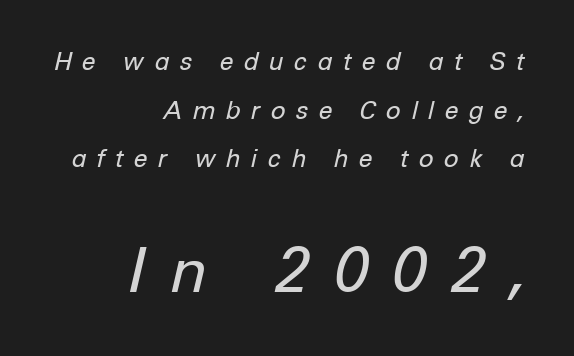
The image shows 62 px regular-weight type, italic (leaning right); set right-aligned, loose line spacing (1.95x), unusually wide letter spacing (+0.39 em), not underlined; the second (bottom) block is 2.48x larger; low stroke contrast and a medium x-height.
